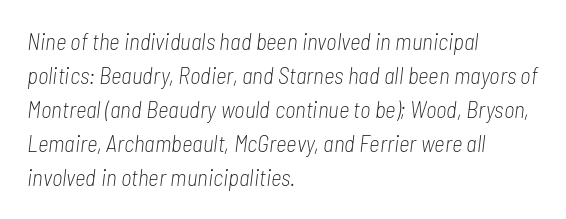
{"italic": "yes", "lean": "right", "slant_degrees": 7, "bold": "no", "underline": "no", "align": "left", "line_spacing": "normal", "line_spacing_ratio": 1.48, "letter_spacing": "normal", "letter_spacing_em": 0.0, "glyph_px": 23}
